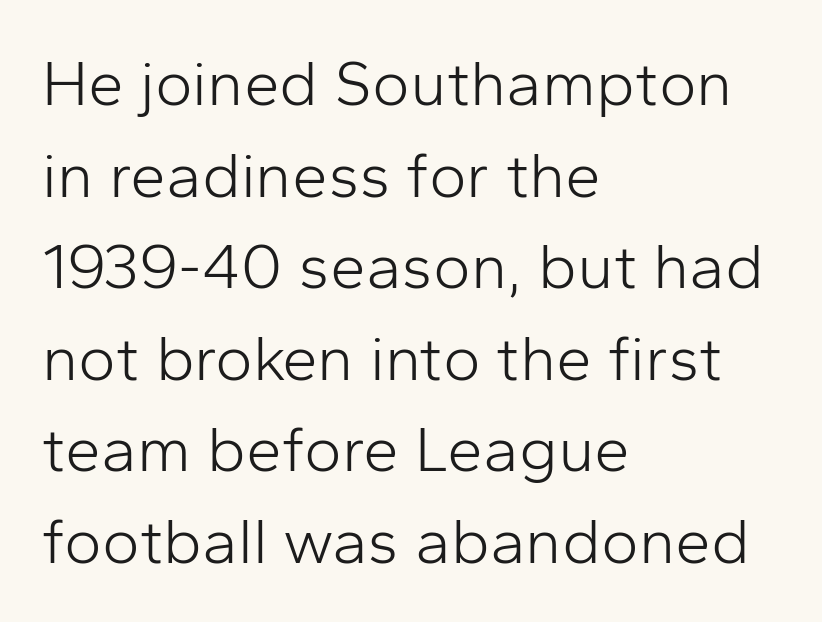
The vertical gap from one line to the next is medium. The foot of each line stays bare and open. Stem width sits at or under what a default text font uses. The glyphs in this specimen are sans serif. This sample is left-justified, so line endings fall wherever the words run out.
